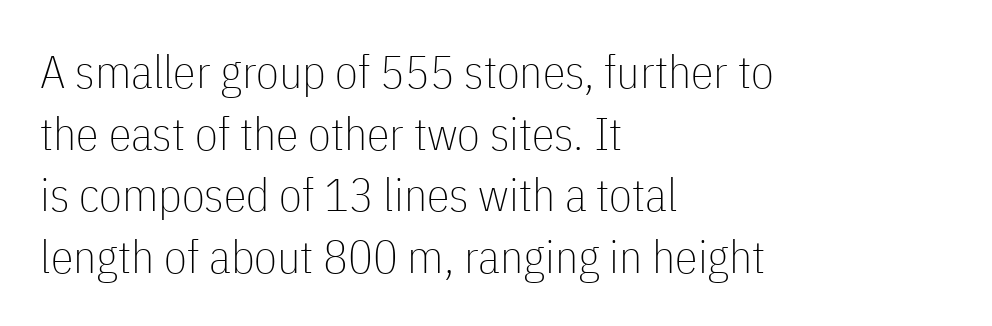
The image shows 46 px thin, condensed sans-serif type, upright; set left-aligned, normal line spacing (1.34x), normal letter spacing, not underlined; low stroke contrast and a medium x-height.
